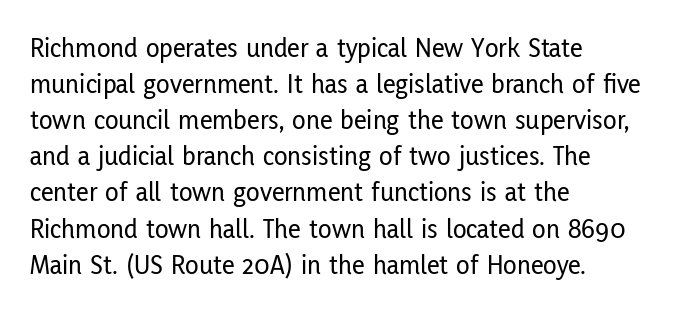
Left-aligned paragraph, ragged on the right. These lines are rendered in a variable-pitch font. Quick note: not italic, upright. Leading matches the norm, producing a regular column.
